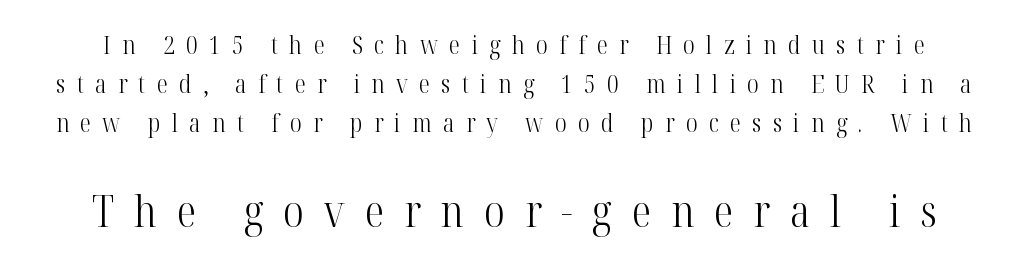
The image shows 44 px light, condensed serif type, upright; set normal line spacing (1.56x), unusually wide letter spacing (+0.45 em), not underlined; the second (bottom) block is 1.76x larger; high stroke contrast and a medium x-height.
